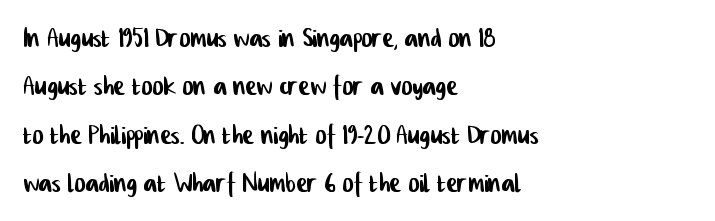
The image shows 34 px condensed sans-serif type; set left-aligned, normal line spacing (1.42x), normal letter spacing, not underlined; low stroke contrast and a medium x-height.
